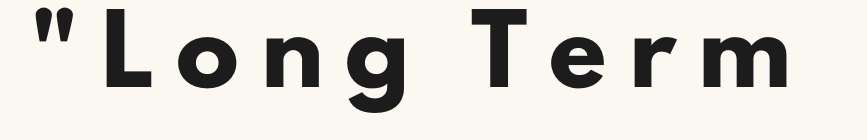
Q: Is the text bold? A: Yes.
Q: Is the text italic (slanted)? A: No, it is upright.
Q: Is the typeface a serif or a sans-serif typeface? A: Sans-serif.
Q: Is the text underlined? A: No.
Q: Is the spacing between letters normal or unusually wide? A: Unusually wide.
Q: Width (condensed, normal, or wide)? A: Normal.
Q: Stroke contrast? A: Low.
Q: x-height? A: Small.
Q: Monospaced? A: No.
